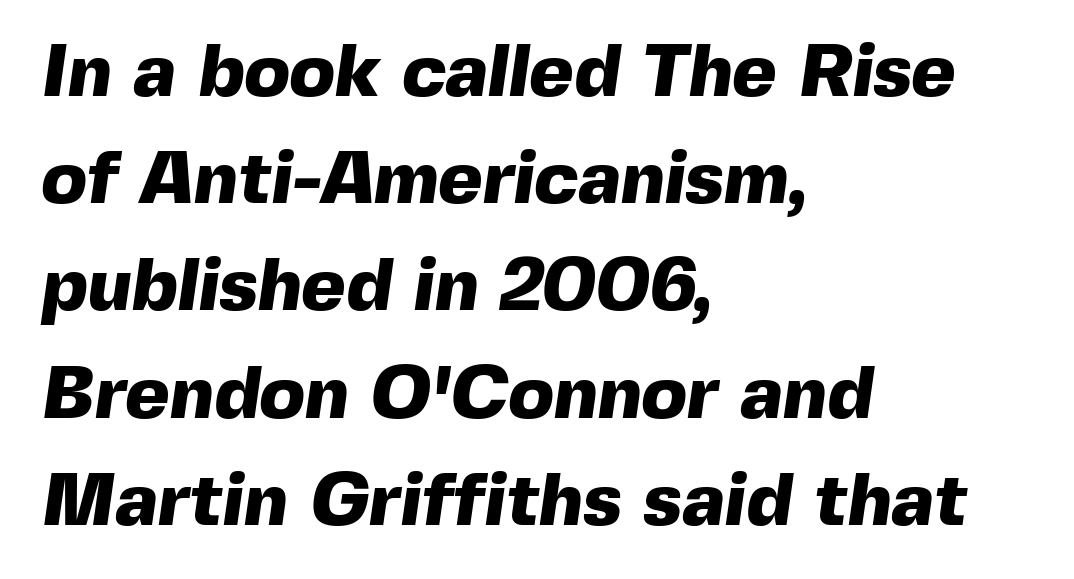
The image shows 75 px heavy sans-serif type; set left-aligned, normal line spacing (1.43x), normal letter spacing, not underlined; a medium x-height.
